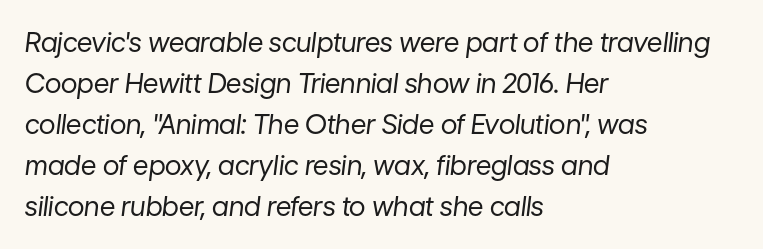
The lines in this sample share a left origin and differ only in where they stop. Underline: absent. The axis of the letterforms is tilted away from vertical. On a weight scale, this lands at 450 or below.
